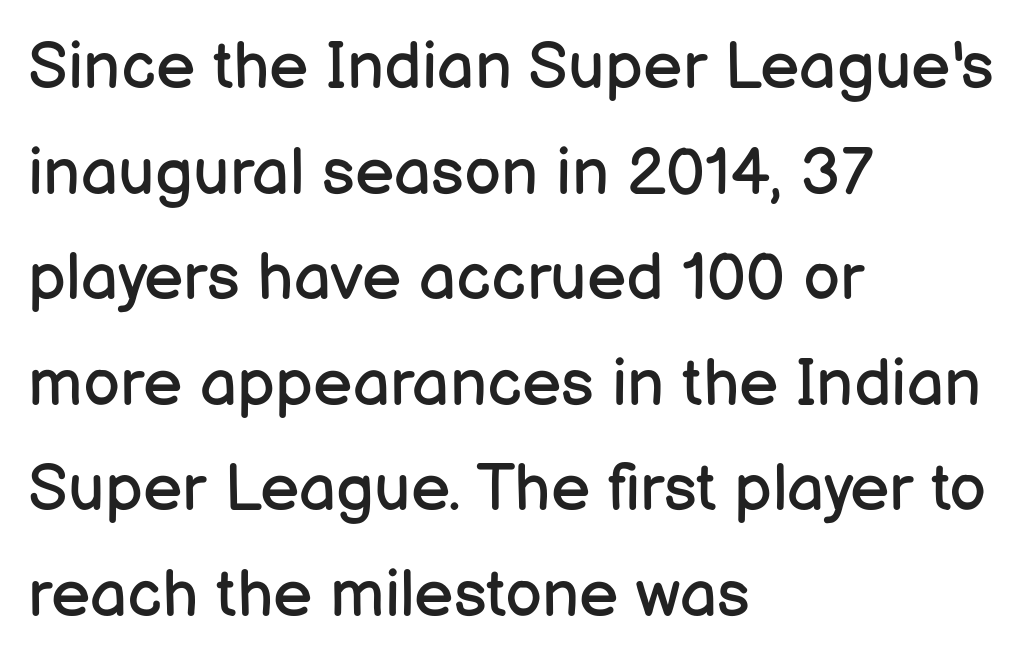
{"serif": "no", "italic": "no", "bold": "no", "weight": "regular", "width": "normal", "stroke_contrast": "low", "x_height": "medium", "monospaced": "no", "underline": "no", "align": "left", "line_spacing": "normal", "line_spacing_ratio": 1.6, "letter_spacing": "normal", "letter_spacing_em": 0.0, "glyph_px": 66}
